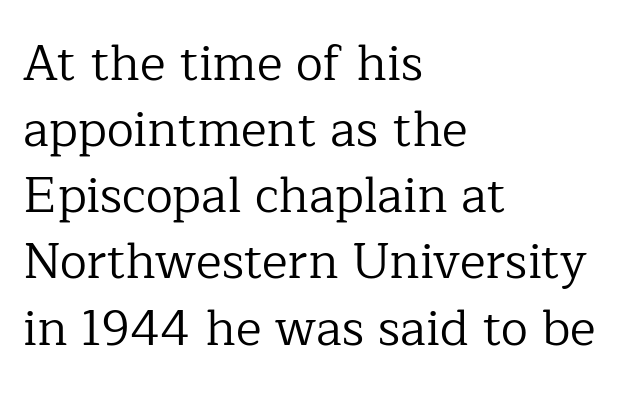
{"serif": "yes", "italic": "no", "bold": "no", "weight": "regular", "width": "normal", "stroke_contrast": "low", "x_height": "medium", "monospaced": "no", "underline": "no", "align": "left", "line_spacing": "normal", "line_spacing_ratio": 1.35, "letter_spacing": "normal", "letter_spacing_em": 0.0, "glyph_px": 49}
